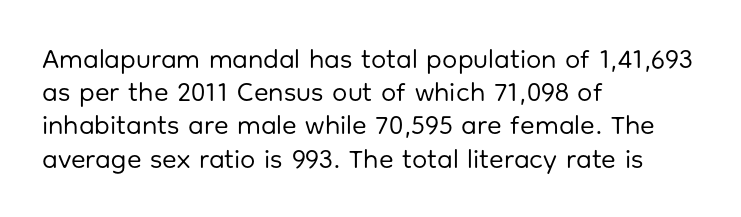
Q: Is the text bold? A: No.
Q: Is the text italic (slanted)? A: No, it is upright.
Q: Is the text underlined? A: No.
Q: How is the paragraph aligned? A: Left-aligned.
Q: Is the spacing between letters normal or unusually wide? A: Normal.
